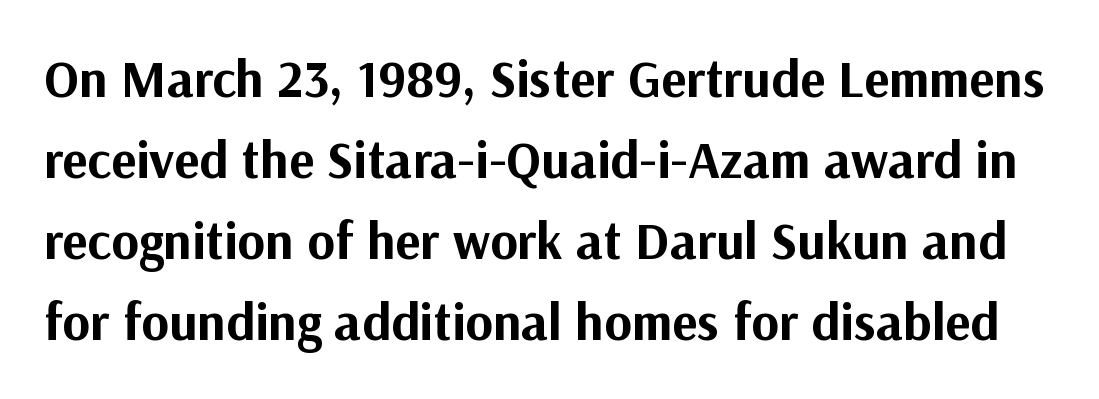
The image shows 53 px bold sans-serif type, upright; set normal line spacing (1.53x), normal letter spacing, not underlined; medium stroke contrast and a medium x-height.
